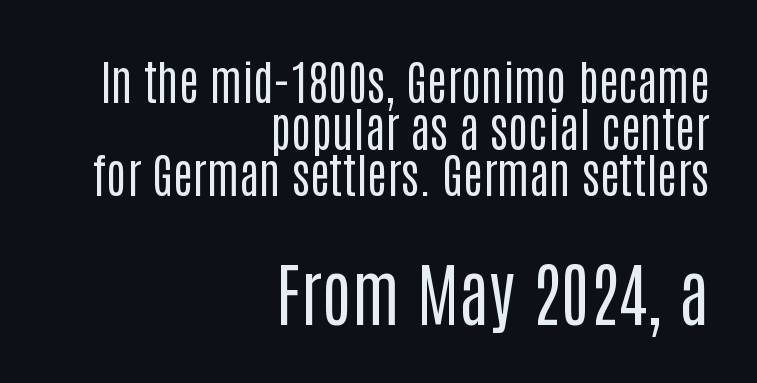
Q: Is the text bold? A: No.
Q: Is the text italic (slanted)? A: No, it is upright.
Q: Is the typeface a serif or a sans-serif typeface? A: Sans-serif.
Q: Is the text underlined? A: No.
Q: How is the paragraph aligned? A: Right-aligned.
Q: Is the spacing between letters normal or unusually wide? A: Normal.
Q: Is the spacing between lines tight, normal or loose? A: Tight.
Q: Which block of text is set in a larger size, the first (top) or the second (bottom)? A: The second (bottom) one.
Q: Width (condensed, normal, or wide)? A: Condensed.
Q: Stroke contrast? A: Low.
Q: x-height? A: Large.
Q: Monospaced? A: No.
